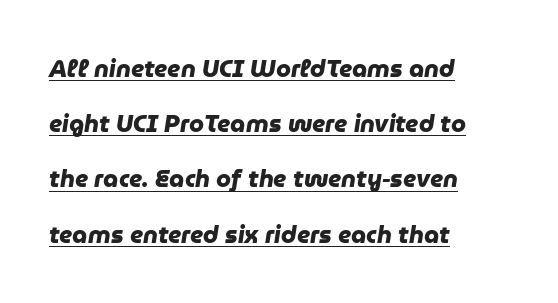
Q: Is the text bold? A: Yes.
Q: Is the text underlined? A: Yes.
Q: How is the paragraph aligned? A: Left-aligned.
Q: Is the spacing between letters normal or unusually wide? A: Normal.
Q: Is the spacing between lines tight, normal or loose? A: Loose.
